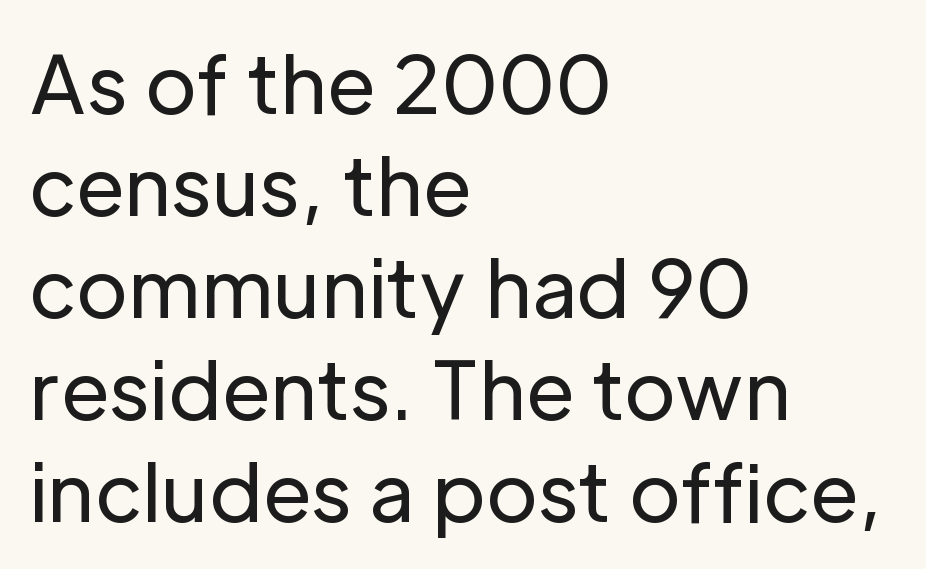
Q: Is the text bold? A: No.
Q: Is the text italic (slanted)? A: No, it is upright.
Q: Is the typeface a serif or a sans-serif typeface? A: Sans-serif.
Q: Is the text underlined? A: No.
Q: How is the paragraph aligned? A: Left-aligned.
Q: Is the spacing between letters normal or unusually wide? A: Normal.
Q: Is the spacing between lines tight, normal or loose? A: Normal.
Q: Width (condensed, normal, or wide)? A: Normal.
Q: Stroke contrast? A: Low.
Q: x-height? A: Medium.
Q: Monospaced? A: No.
